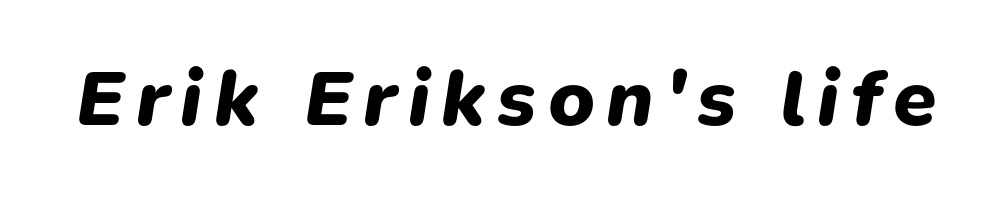
Q: Is the text bold? A: Yes.
Q: Is the text italic (slanted)? A: Yes, it leans right by about 9 degrees.
Q: Is the text underlined? A: No.
Q: Width (condensed, normal, or wide)? A: Normal.
Q: Stroke contrast? A: Low.
Q: x-height? A: Medium.
Q: Monospaced? A: No.
